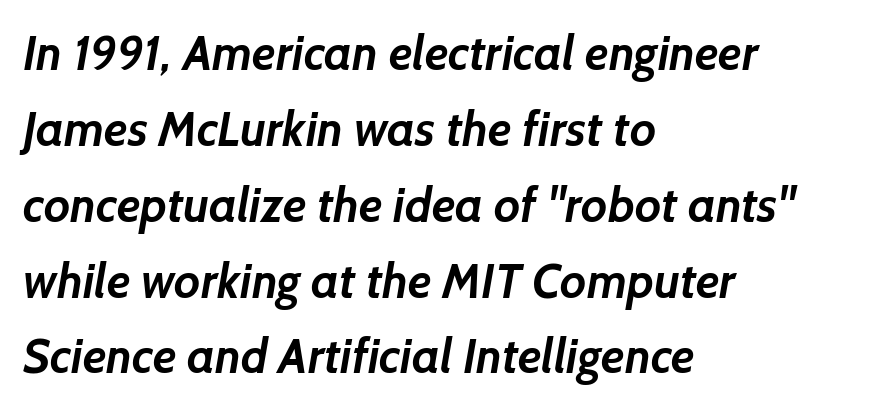
{"serif": "no", "bold": "yes", "weight": "semibold", "width": "normal", "stroke_contrast": "low", "x_height": "medium", "monospaced": "no", "underline": "no", "align": "left", "line_spacing": "normal", "line_spacing_ratio": 1.58, "letter_spacing": "normal", "letter_spacing_em": 0.0, "glyph_px": 48}
